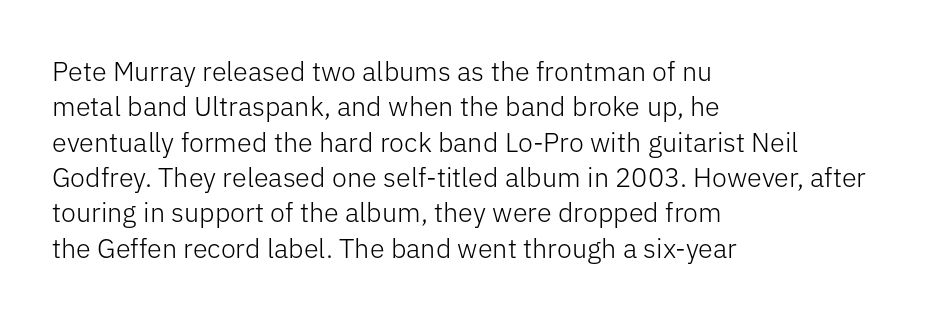
{"italic": "no", "bold": "no", "underline": "no", "align": "left", "line_spacing": "normal", "line_spacing_ratio": 1.31, "letter_spacing": "normal", "letter_spacing_em": 0.0, "glyph_px": 27}
